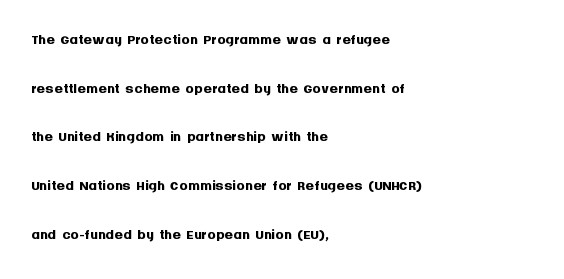
{"italic": "no", "bold": "yes", "underline": "no", "align": "left", "line_spacing": "loose", "line_spacing_ratio": 2.32, "letter_spacing": "normal", "letter_spacing_em": 0.0, "glyph_px": 21}
